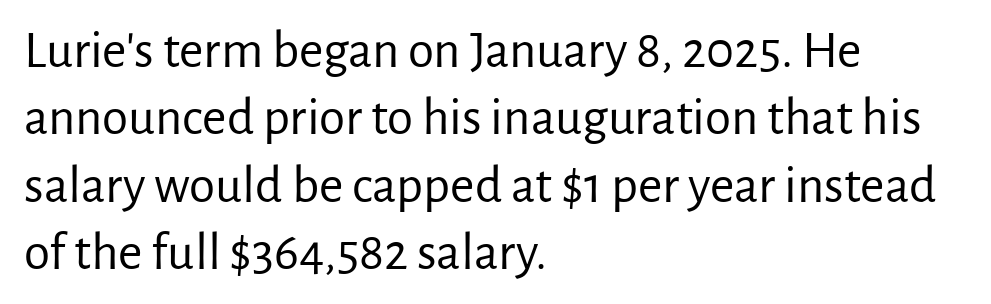
Beneath every word, the page is bare. Is this a heavy cut? Hardly; it is regular or lighter. Ascenders rise straight up at ninety degrees. Note the varied advance widths — an 'i' is clearly narrower than an 'm'.
